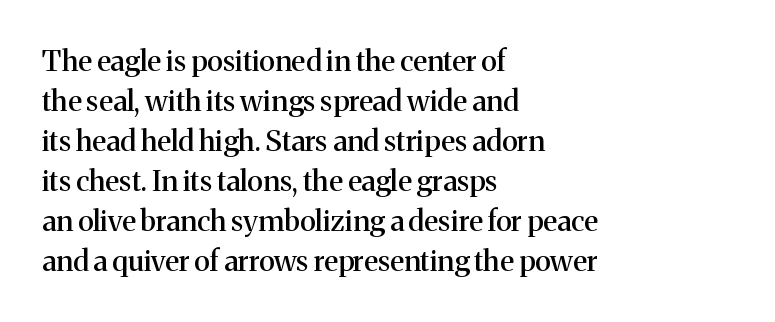
The rendering uses natural spacing where letterforms have individual widths. The glyphs are unaccompanied by any horizontal stroke below them. One glance says typical: line gaps are just what's usual. I'd call this a serif setting — the letters wear small feet.
